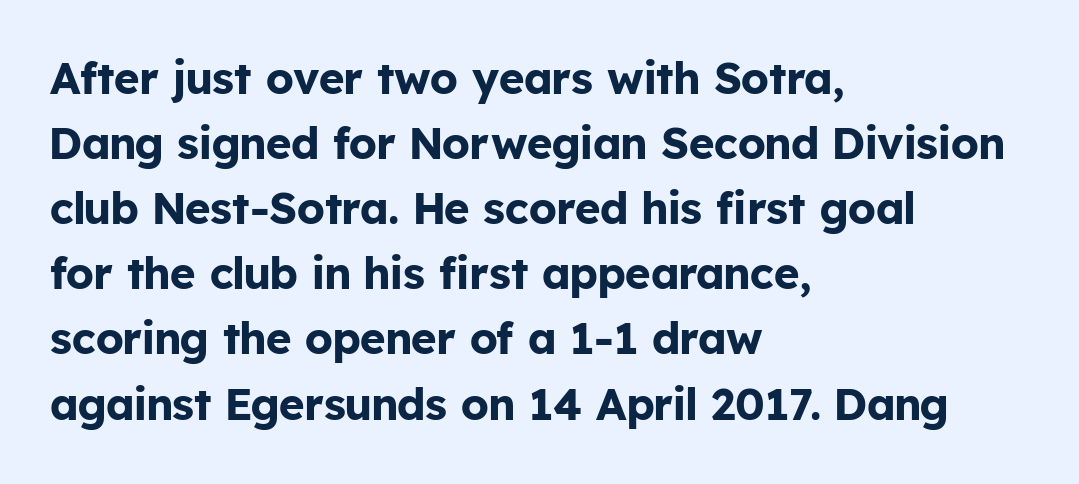
Q: Is the text bold? A: Yes.
Q: Is the text italic (slanted)? A: No, it is upright.
Q: Is the typeface a serif or a sans-serif typeface? A: Sans-serif.
Q: Is the text underlined? A: No.
Q: How is the paragraph aligned? A: Left-aligned.
Q: Is the spacing between letters normal or unusually wide? A: Normal.
Q: Is the spacing between lines tight, normal or loose? A: Normal.
Q: Width (condensed, normal, or wide)? A: Normal.
Q: Stroke contrast? A: Low.
Q: x-height? A: Medium.
Q: Monospaced? A: No.
